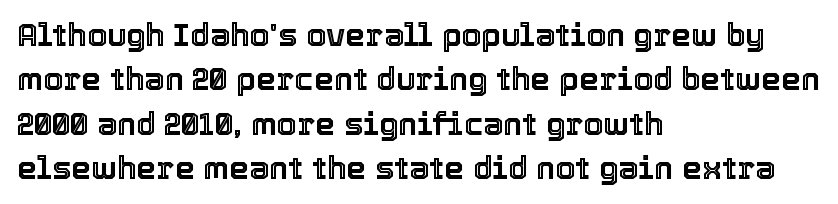
The image shows 32 px text type, upright; set left-aligned, normal line spacing (1.39x), normal letter spacing, not underlined; a medium x-height.
